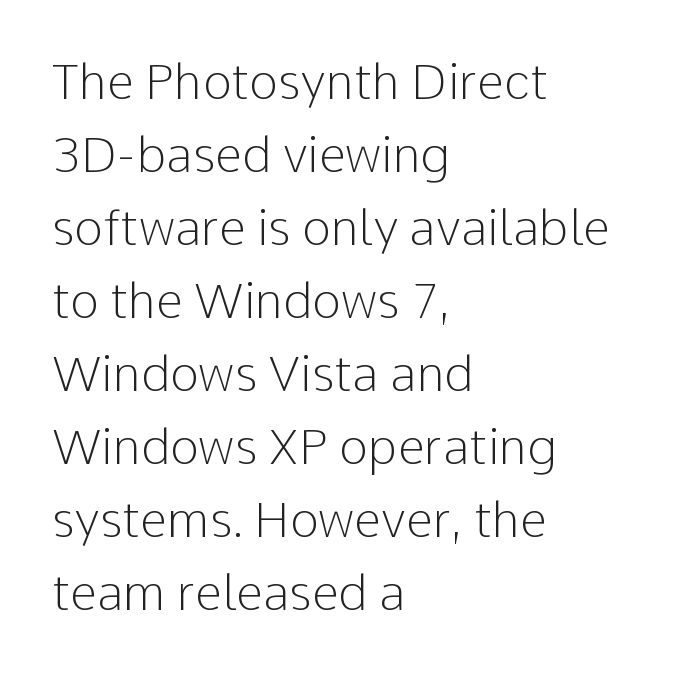
The image shows 49 px light sans-serif type, upright; set left-aligned, normal line spacing (1.49x), normal letter spacing, not underlined; low stroke contrast and a medium x-height.
